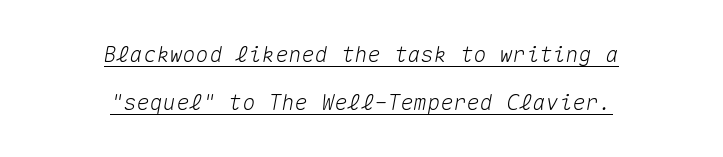
The image shows 22 px text type, italic (leaning right); set centered, loose line spacing (2.2x), normal letter spacing, underlined.
